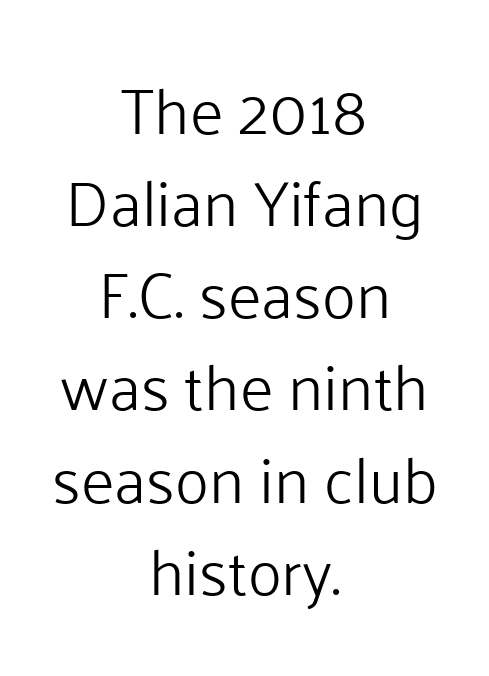
Q: Is the text bold? A: No.
Q: Is the text italic (slanted)? A: No, it is upright.
Q: Is the typeface a serif or a sans-serif typeface? A: Sans-serif.
Q: Is the text underlined? A: No.
Q: How is the paragraph aligned? A: Centered.
Q: Is the spacing between letters normal or unusually wide? A: Normal.
Q: Is the spacing between lines tight, normal or loose? A: Normal.
Q: Width (condensed, normal, or wide)? A: Normal.
Q: Stroke contrast? A: Low.
Q: x-height? A: Medium.
Q: Monospaced? A: No.
